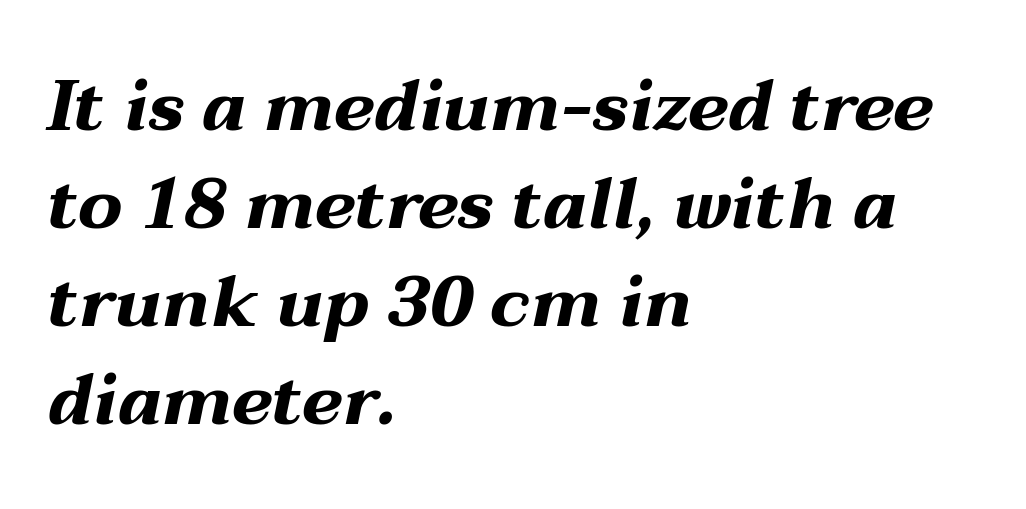
Line spacing here is normal. The line texture is even and compact thanks to regular tracking. The rendering applies a slant to the glyphs. Chunky letters — that's bold for sure. Spacing verdict: proportional, widths tailored to each character. The specimen omits any rule beneath the text block's lines.
